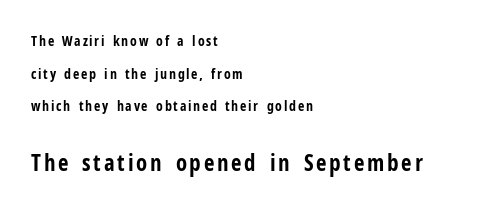
{"italic": "no", "bold": "yes", "underline": "no", "align": "left", "line_spacing": "loose", "line_spacing_ratio": 2.33, "larger_block": "second", "size_ratio": 1.64, "glyph_px": 23}
